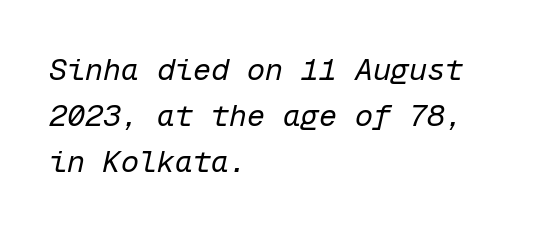
The image shows 30 px regular-weight type, italic (leaning right), monospaced; set left-aligned, normal line spacing (1.54x), normal letter spacing, not underlined; low stroke contrast and a medium x-height.
